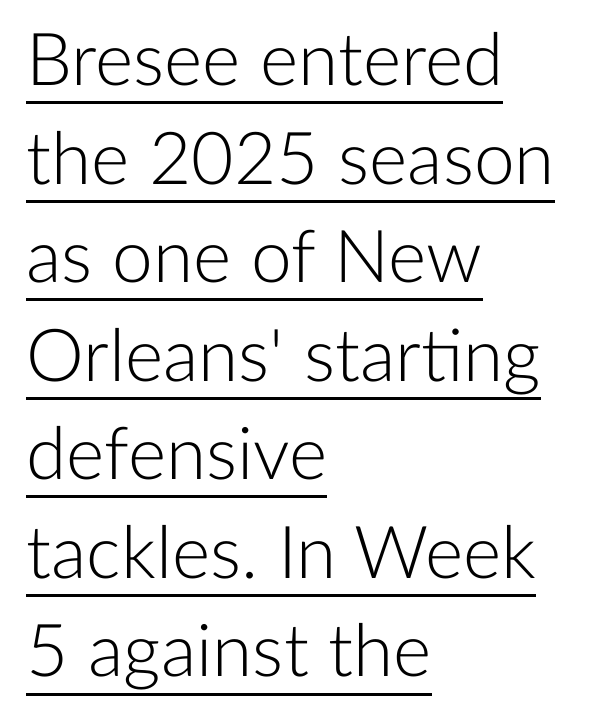
Letter spacing: default. This sample carries an underscore along the baseline area. The rendering shows plain stroke endings on the letterforms — a sans-serif design. Successive baselines arrive at the customary interval. The paragraph shown leans on its left margin. Style check: upright.
